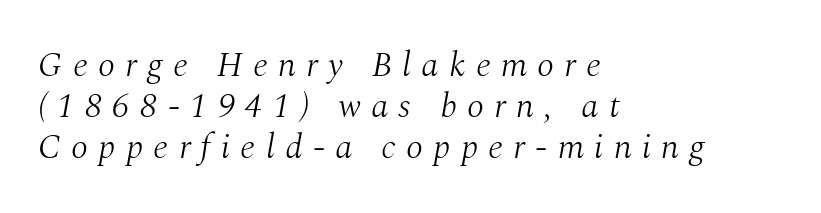
The image shows 35 px light serif type, italic (leaning right); set left-aligned, line spacing 1.17x, unusually wide letter spacing (+0.29 em), not underlined; medium stroke contrast and a medium x-height.
